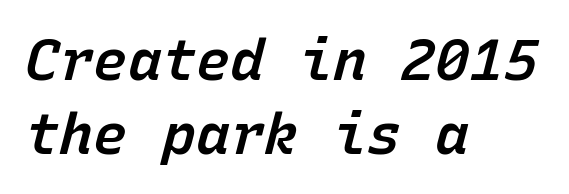
{"italic": "yes", "lean": "right", "slant_degrees": 15, "bold": "semi", "weight": "semibold", "width": "normal", "stroke_contrast": "low", "x_height": "medium", "monospaced": "yes", "underline": "no", "align": "left", "line_spacing": "normal", "line_spacing_ratio": 1.29, "letter_spacing": "normal", "letter_spacing_em": 0.0, "glyph_px": 57}
